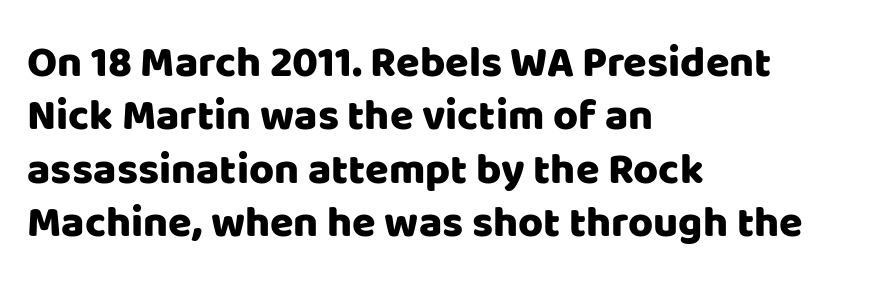
The image shows 43 px sans-serif type, upright; set left-aligned, line spacing 1.24x, normal letter spacing, not underlined; low stroke contrast and a large x-height.
